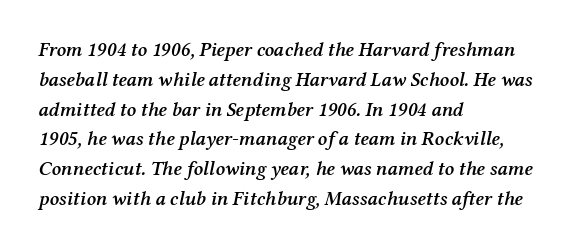
Q: Is the text bold? A: Semi-bold.
Q: Is the text italic (slanted)? A: Yes, it leans right by about 12 degrees.
Q: Is the text underlined? A: No.
Q: How is the paragraph aligned? A: Left-aligned.
Q: Is the spacing between letters normal or unusually wide? A: Normal.
Q: Is the spacing between lines tight, normal or loose? A: Normal.
